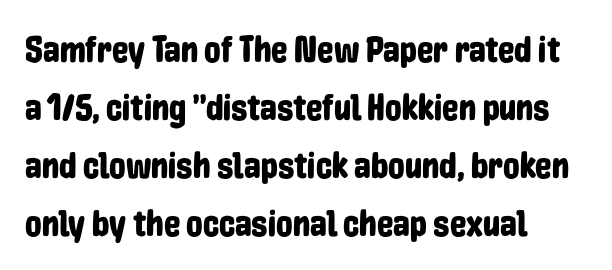
Students, note that the glyphs here touch the page at normal intervals. Varying glyph widths throughout — classic text-font behaviour. The specimen reads as upright at a glance. The rendering anchors every line to the left-hand side.
